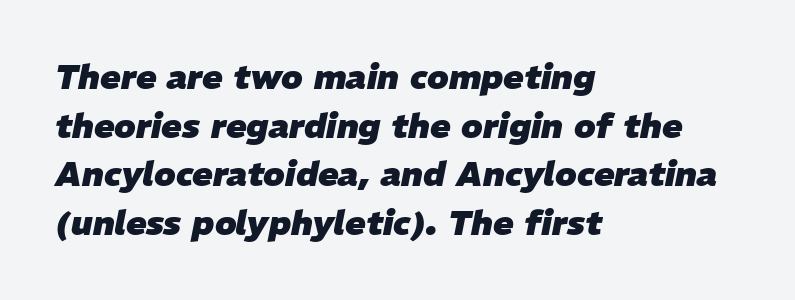
The image shows 34 px heavy type, italic (leaning right); set left-aligned, normal line spacing (1.43x), normal letter spacing, not underlined; low stroke contrast and a medium x-height.
